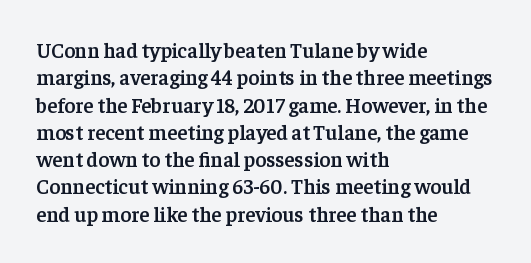
Line beginnings align vertically; line endings do not. Weight: semibold (demi). Tracking here is standard; glyphs follow each other at the usual distance. If you drew a line through each stem, it would be perfectly vertical. Has an underline been added? It has not.
